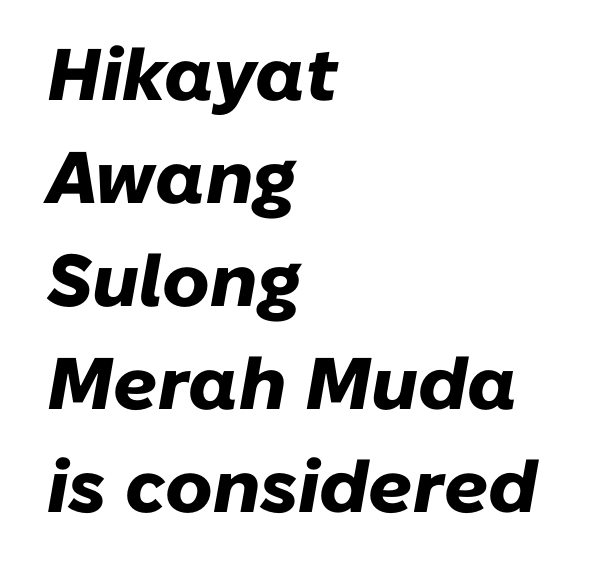
The image shows 73 px heavy type, italic (leaning right); set left-aligned, normal line spacing (1.41x), normal letter spacing, not underlined; low stroke contrast and a medium x-height.
